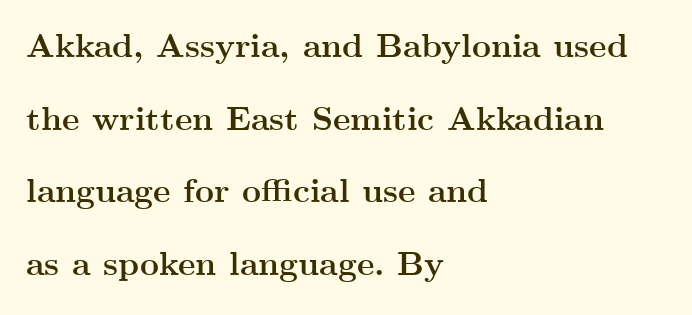
Q: Is the text bold? A: Yes.
Q: Is the text italic (slanted)? A: No, it is upright.
Q: Is the typeface a serif or a sans-serif typeface? A: Serif.
Q: Is the text underlined? A: No.
Q: How is the paragraph aligned? A: Left-aligned.
Q: Is the spacing between letters normal or unusually wide? A: Normal.
Q: Is the spacing between lines tight, normal or loose? A: Loose.
Q: Width (condensed, normal, or wide)? A: Wide.
Q: Stroke contrast? A: Medium.
Q: x-height? A: Small.
Q: Monospaced? A: No.
